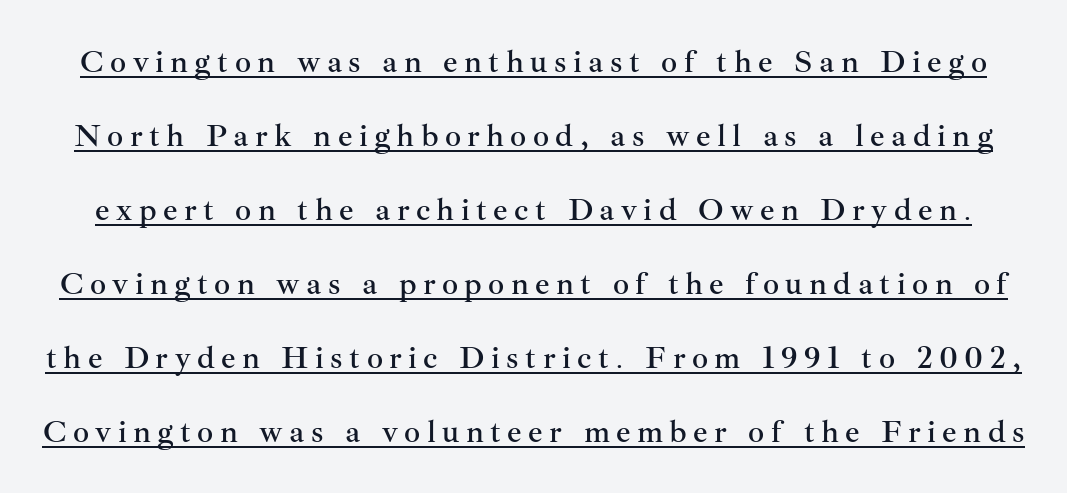
{"serif": "yes", "italic": "no", "width": "normal", "stroke_contrast": "medium", "x_height": "small", "monospaced": "no", "underline": "yes", "line_spacing": "loose", "line_spacing_ratio": 2.31, "letter_spacing": "wide", "letter_spacing_em": 0.2, "glyph_px": 32}
